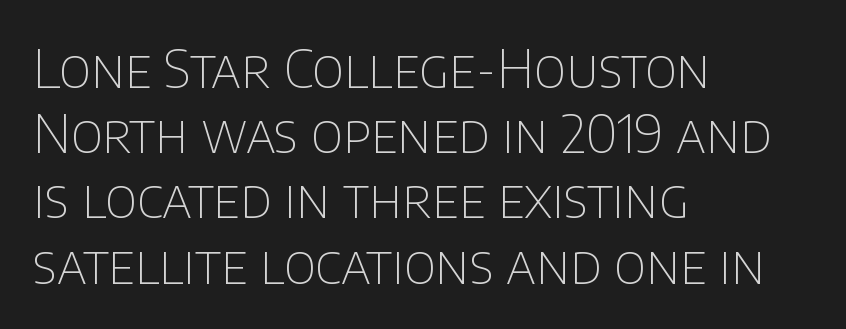
The lettering holds an erect, upright posture throughout. Vertical stems look standard width or narrower in stroke. The setting favours the left margin, as ordinary paragraphs usually do. Spacing verdict: proportional, widths tailored to each character. The face used here is rendered with its standard letterfit.
